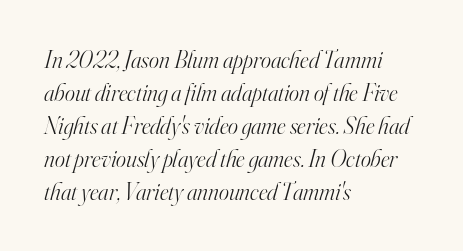
The glyphs are unaccompanied by any horizontal stroke below them. The paragraph shown leans on its left margin. If you measured baseline to baseline, you'd find a middling distance. A typesetter would mark this as italic. The passage shown has conventional tracking throughout.
